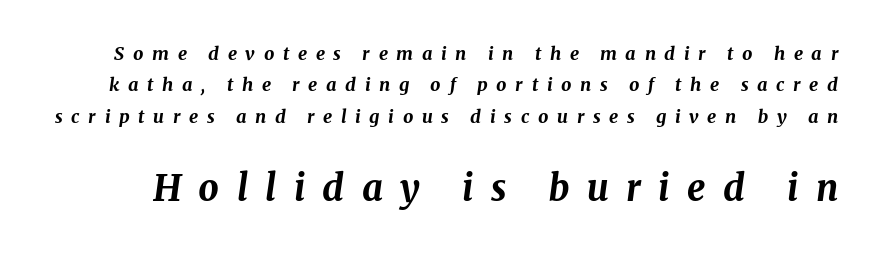
The image shows 36 px bold type, italic (leaning right); set line spacing 1.75x, unusually wide letter spacing (+0.48 em), not underlined; the second (bottom) block is 2.0x larger; medium stroke contrast and a medium x-height.
